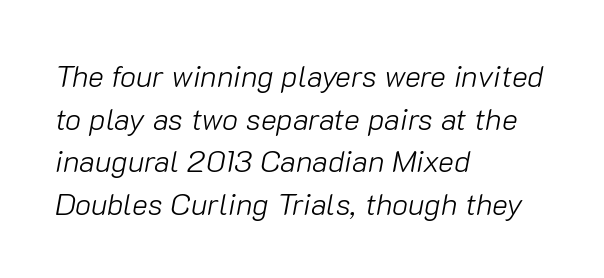
Every row of glyphs begins at an identical x-position on the left. This rendering leaves character spacing at its baseline value. Only glyphs here, with clear space below each row. Italic? Definitely — the glyphs are oblique. The letters advance in unequal steps, a hallmark of proportional type.
